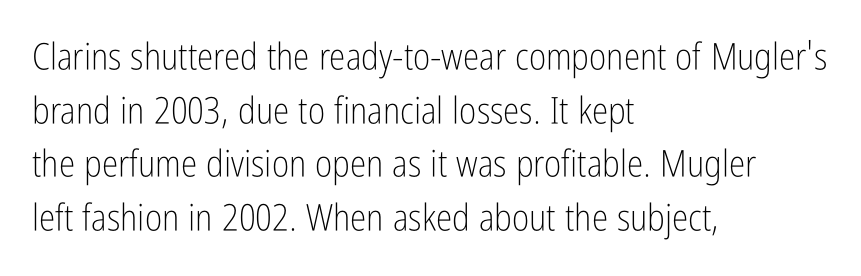
Q: Is the text bold? A: No.
Q: Is the text italic (slanted)? A: No, it is upright.
Q: Is the typeface a serif or a sans-serif typeface? A: Sans-serif.
Q: Is the text underlined? A: No.
Q: How is the paragraph aligned? A: Left-aligned.
Q: Is the spacing between letters normal or unusually wide? A: Normal.
Q: Is the spacing between lines tight, normal or loose? A: Normal.
Q: Width (condensed, normal, or wide)? A: Condensed.
Q: Stroke contrast? A: Low.
Q: x-height? A: Medium.
Q: Monospaced? A: No.
